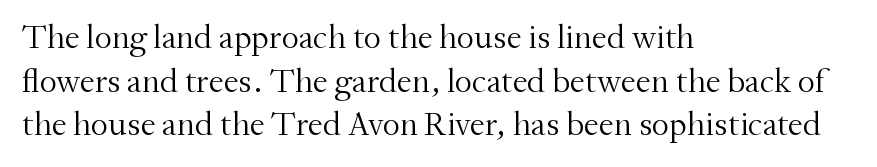
The image shows 34 px light serif type, upright; set left-aligned, normal line spacing (1.28x), normal letter spacing, not underlined; medium stroke contrast and a small x-height.
